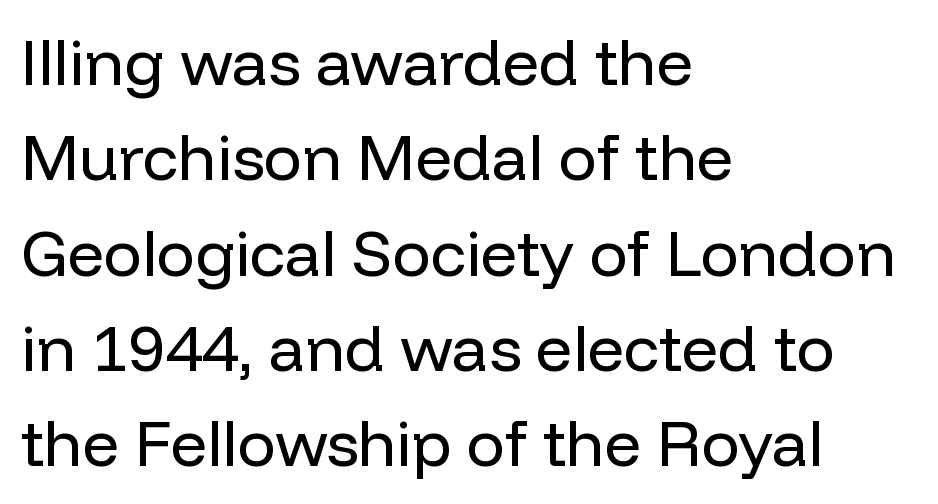
Q: Is the text bold? A: No.
Q: Is the text italic (slanted)? A: No, it is upright.
Q: Is the typeface a serif or a sans-serif typeface? A: Sans-serif.
Q: Is the text underlined? A: No.
Q: How is the paragraph aligned? A: Left-aligned.
Q: Is the spacing between letters normal or unusually wide? A: Normal.
Q: Is the spacing between lines tight, normal or loose? A: Normal.
Q: Width (condensed, normal, or wide)? A: Normal.
Q: Stroke contrast? A: Low.
Q: x-height? A: Medium.
Q: Monospaced? A: No.
